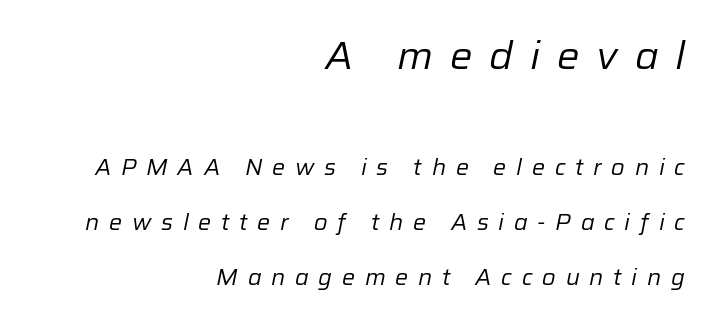
The image shows 38 px regular-weight type, italic (leaning right); set right-aligned, loose line spacing (2.49x), unusually wide letter spacing (+0.44 em), not underlined; the first (top) block is 1.73x larger; low stroke contrast and a medium x-height.
